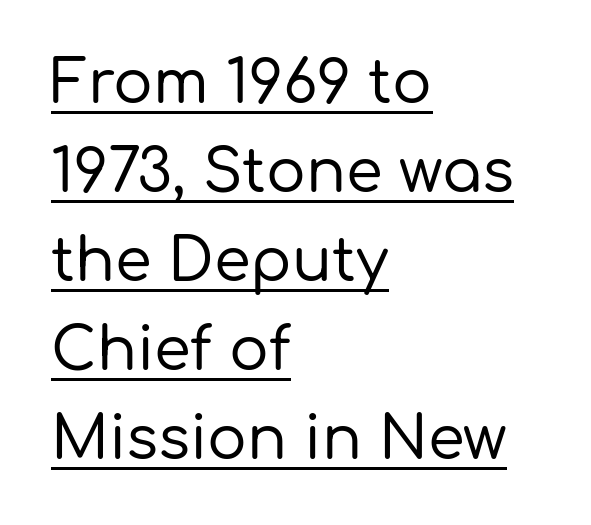
Q: Is the text italic (slanted)? A: No, it is upright.
Q: Is the typeface a serif or a sans-serif typeface? A: Sans-serif.
Q: Is the text underlined? A: Yes.
Q: How is the paragraph aligned? A: Left-aligned.
Q: Is the spacing between letters normal or unusually wide? A: Normal.
Q: Is the spacing between lines tight, normal or loose? A: Normal.
Q: Width (condensed, normal, or wide)? A: Normal.
Q: Stroke contrast? A: Low.
Q: x-height? A: Medium.
Q: Monospaced? A: No.
